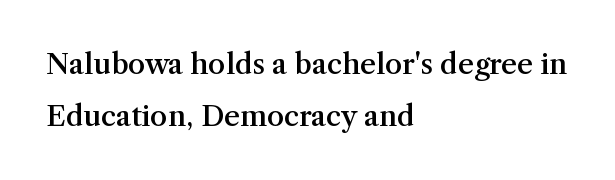
{"serif": "yes", "italic": "no", "bold": "semi", "weight": "semibold", "width": "normal", "stroke_contrast": "medium", "x_height": "medium", "monospaced": "no", "underline": "no", "align": "left", "line_spacing_ratio": 1.85, "letter_spacing": "normal", "letter_spacing_em": 0.0, "glyph_px": 28}
